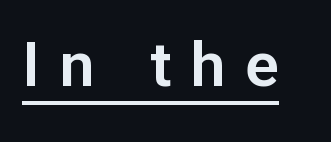
Grotesque or geometric, the face here clearly has no serifs. Varying glyph widths throughout — classic text-font behaviour. Every stem runs plumb, perpendicular to the baseline. The rendered words wear a rule along their underside.
